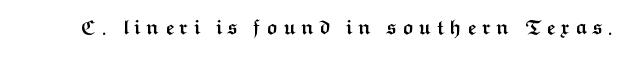
Summary of weight: heavy, a full bold. Ordinary non-slanted type is in use. The passage shown is not underscored anywhere. Glyph-to-glyph distance is far greater than everyday printed text.
